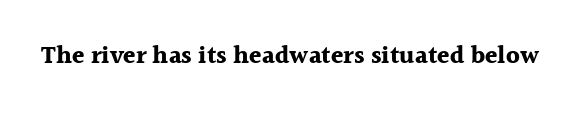
{"italic": "no", "bold": "yes", "underline": "no", "letter_spacing": "normal", "letter_spacing_em": 0.0, "glyph_px": 25}
